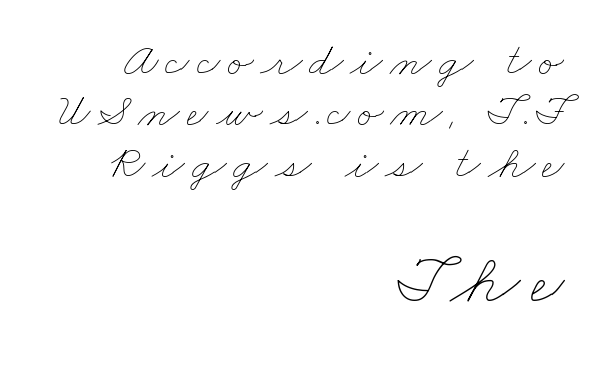
Q: Is the text bold? A: No.
Q: Is the text underlined? A: No.
Q: How is the paragraph aligned? A: Right-aligned.
Q: Is the spacing between lines tight, normal or loose? A: Tight.
Q: Which block of text is set in a larger size, the first (top) or the second (bottom)? A: The second (bottom) one.
Q: Width (condensed, normal, or wide)? A: Wide.
Q: Stroke contrast? A: Low.
Q: x-height? A: Small.
Q: Monospaced? A: No.
